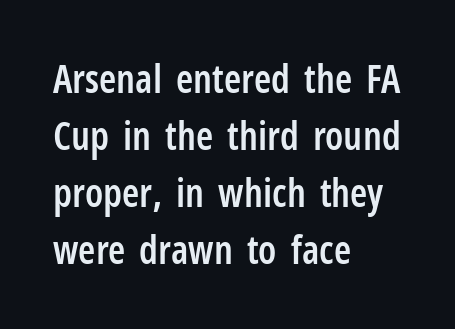
A bare baseline throughout the passage. Heft: intermediate — a semibold. Unlike italic type, these characters show no tilt at all. The rendering uses natural spacing where letterforms have individual widths. This sample uses a sans-serif face.
